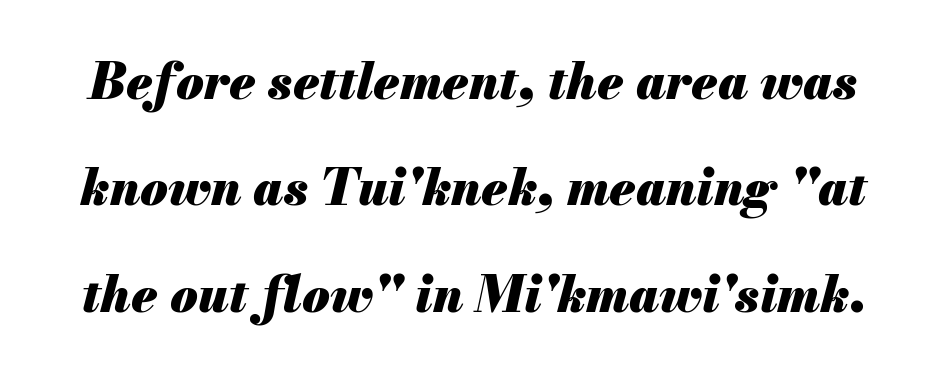
The text carries the slant typical of an italic or oblique font. Descenders hang freely into open space. Each letter keeps its own natural width here, so spacing adapts to shape. The sample has been set heavy, in full bold. The face used here is rendered with its standard letterfit. Summary of vertical rhythm: relaxed, with wide interline spacing.
